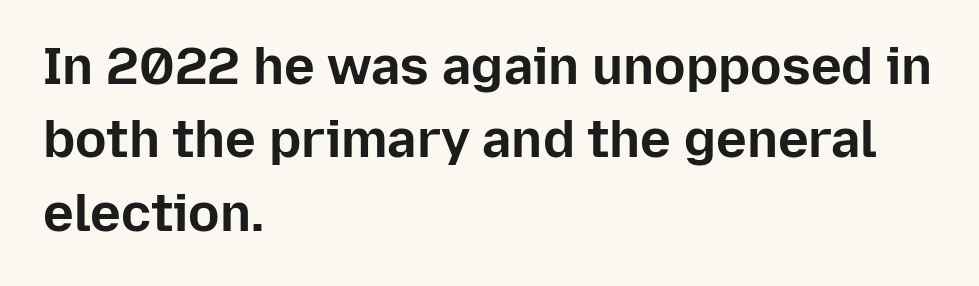
{"serif": "no", "italic": "no", "bold": "yes", "weight": "bold", "width": "normal", "stroke_contrast": "low", "x_height": "medium", "monospaced": "no", "underline": "no", "align": "left", "line_spacing": "normal", "line_spacing_ratio": 1.41, "letter_spacing": "normal", "letter_spacing_em": 0.0, "glyph_px": 52}
